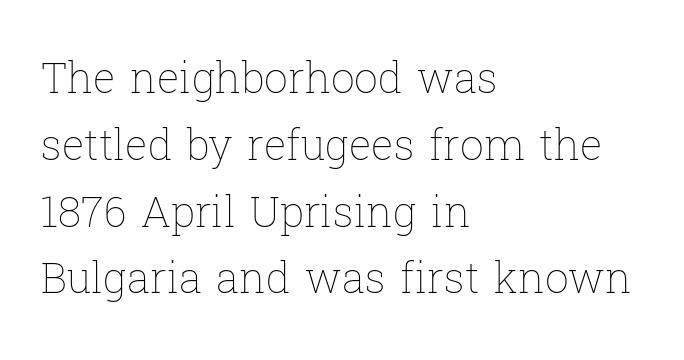
{"italic": "no", "bold": "no", "weight": "thin", "width": "normal", "stroke_contrast": "low", "x_height": "medium", "monospaced": "no", "underline": "no", "align": "left", "line_spacing": "normal", "line_spacing_ratio": 1.59, "letter_spacing": "normal", "letter_spacing_em": 0.0, "glyph_px": 42}
